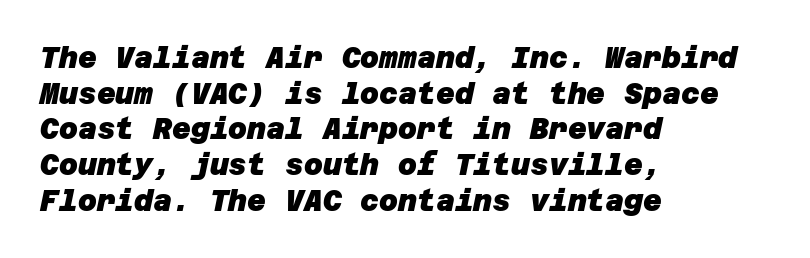
These words are printed bold, with thick strokes throughout. Words float on clear page, feet unadorned. Does extra space separate the letters? No, they use regular spacing. No feet cap the strokes, marking this as sans-serif type.
